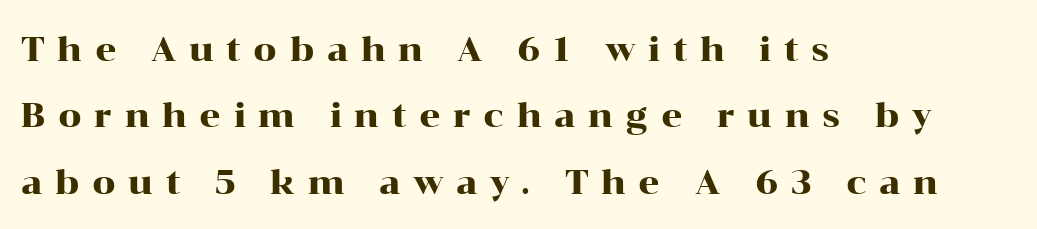
The typeface chosen for these lines features serifs. Line starts are locked; line ends wander. Beneath every word, the page is bare. Note the varied advance widths — an 'i' is clearly narrower than an 'm'.
